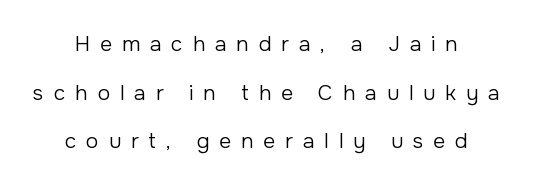
The image shows 21 px text type, upright; set loose line spacing (2.32x), unusually wide letter spacing (+0.47 em), not underlined.
